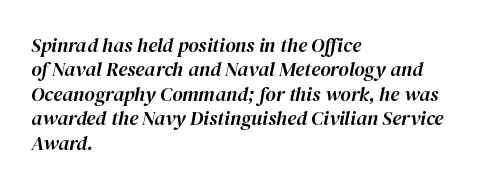
Between one letter and the next there's only the usual sliver of space. This sample is left-justified, so line endings fall wherever the words run out. The text carries the slant typical of an italic or oblique font. Check under the words: just untouched page.
